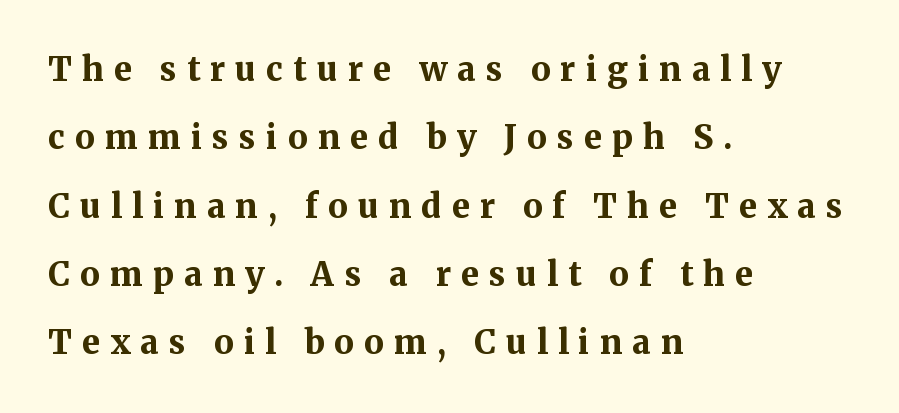
Q: Is the text bold? A: Yes.
Q: Is the text italic (slanted)? A: No, it is upright.
Q: Is the typeface a serif or a sans-serif typeface? A: Serif.
Q: Is the text underlined? A: No.
Q: How is the paragraph aligned? A: Left-aligned.
Q: Is the spacing between letters normal or unusually wide? A: Unusually wide.
Q: Is the spacing between lines tight, normal or loose? A: Loose.
Q: Width (condensed, normal, or wide)? A: Normal.
Q: Stroke contrast? A: Medium.
Q: x-height? A: Medium.
Q: Monospaced? A: No.
